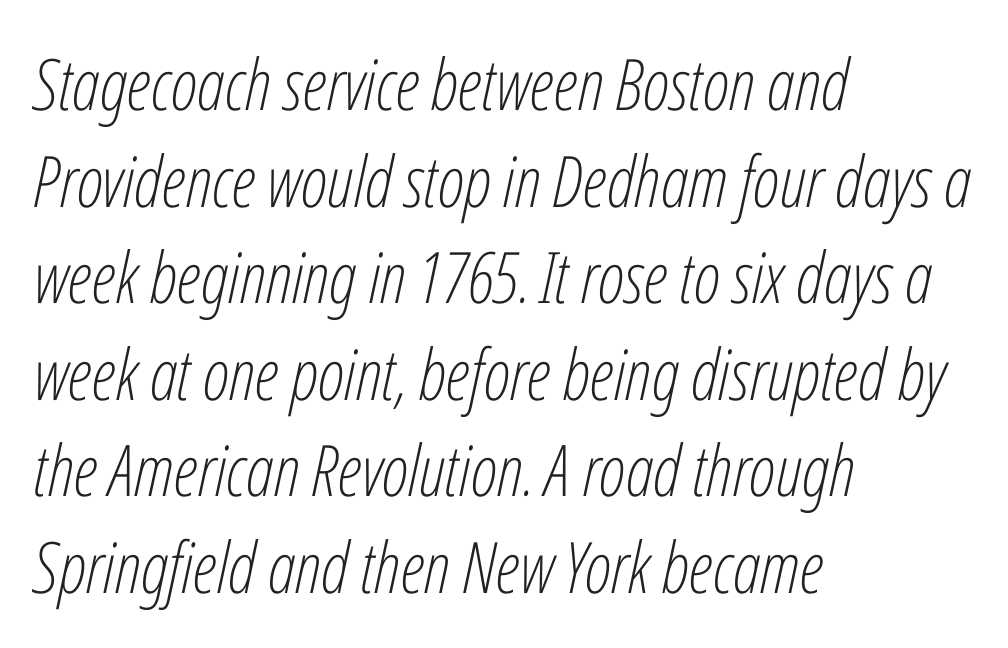
The image shows 71 px light, condensed type, italic (leaning right); set left-aligned, normal line spacing (1.36x), normal letter spacing, not underlined; low stroke contrast and a medium x-height.
